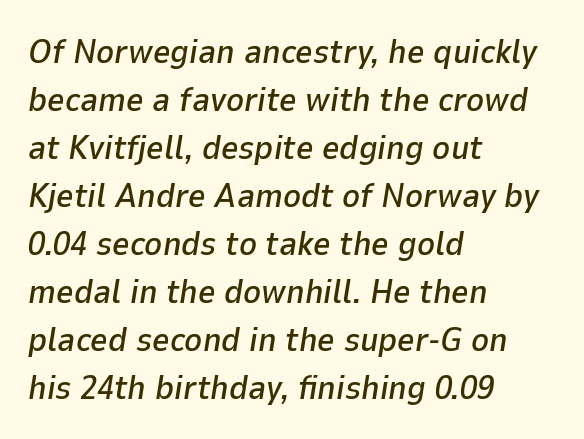
The image shows 34 px text type, italic (leaning right); set left-aligned, normal line spacing (1.41x), normal letter spacing, not underlined; low stroke contrast and a medium x-height.
